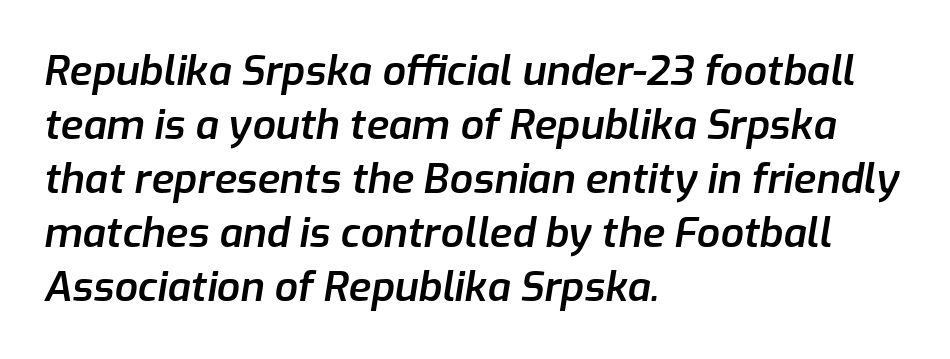
{"italic": "yes", "lean": "right", "slant_degrees": 9, "bold": "semi", "weight": "semibold", "width": "normal", "stroke_contrast": "low", "x_height": "medium", "monospaced": "no", "underline": "no", "align": "left", "line_spacing": "normal", "line_spacing_ratio": 1.32, "letter_spacing": "normal", "letter_spacing_em": 0.0, "glyph_px": 41}
